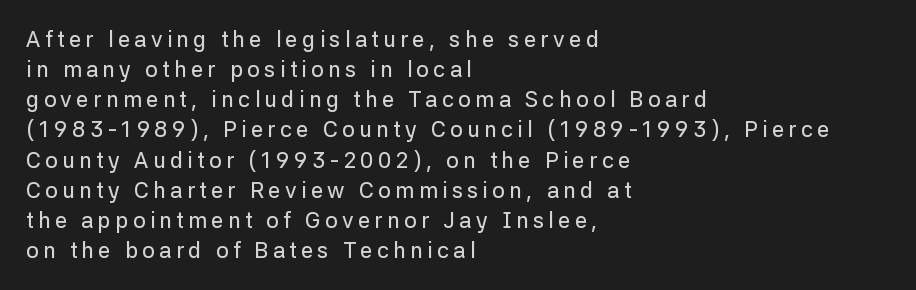
What stands out about the letter spacing? Its width — letters are far apart. In terms of posture, this sample is upright. All the whitespace from short lines collects on the right. The block of text has a typical density, with ordinary space between rows. Descender tails drop into unmarked territory.
